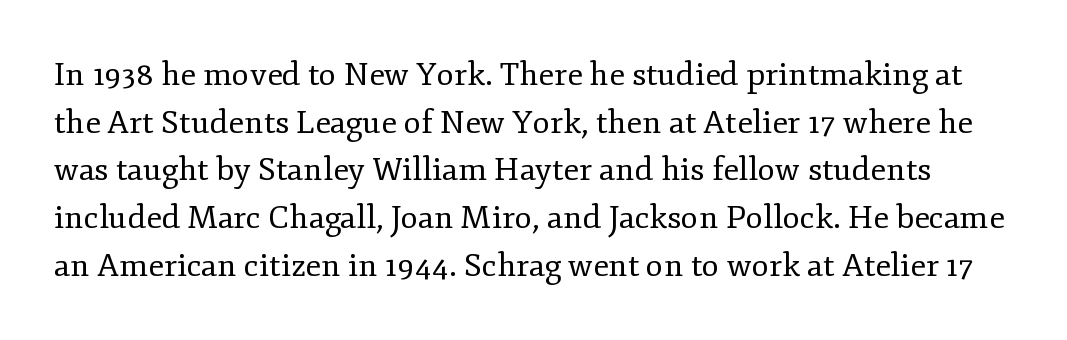
The image shows 32 px regular-weight serif type, upright; set normal line spacing (1.49x), normal letter spacing, not underlined; low stroke contrast and a small x-height.
